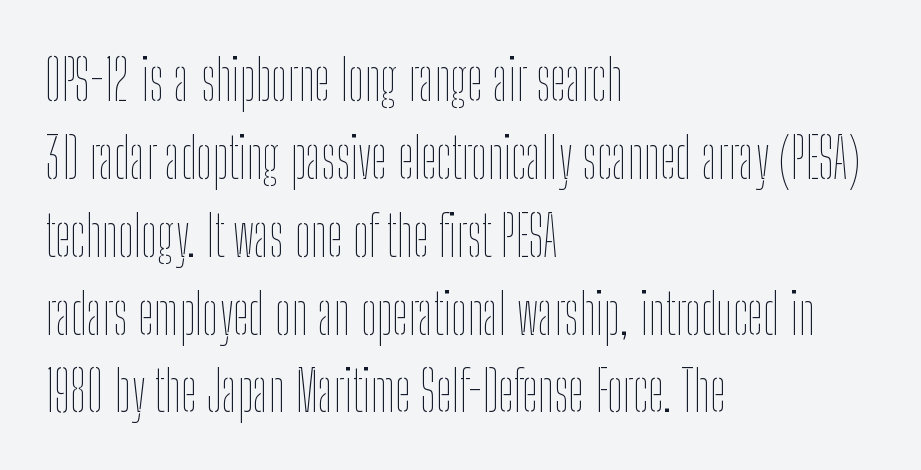
The image shows 56 px thin, condensed type, upright; set left-aligned, normal line spacing (1.39x), normal letter spacing, not underlined; low stroke contrast and a medium x-height.
